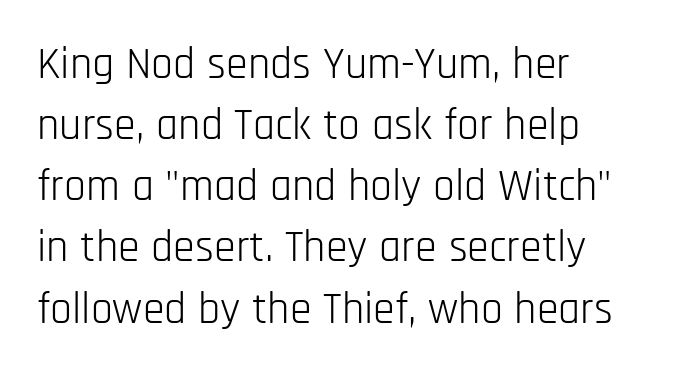
The image shows 44 px light, condensed sans-serif type, upright; set left-aligned, normal line spacing (1.39x), normal letter spacing, not underlined; low stroke contrast and a large x-height.
